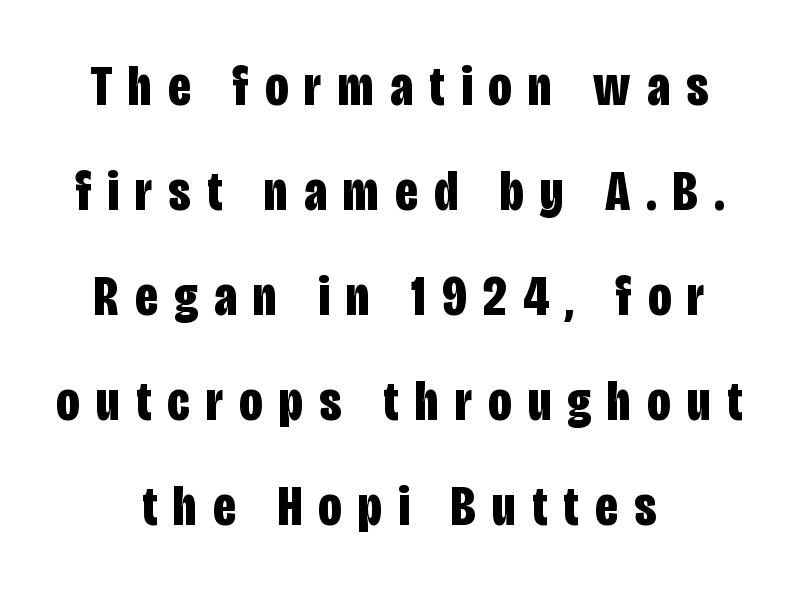
Layout note: lines centered. I'd describe the lettering as bold — thick and assertive. Character widths vary here, with narrow letters taking less room than wide ones. A bare baseline throughout the passage.
